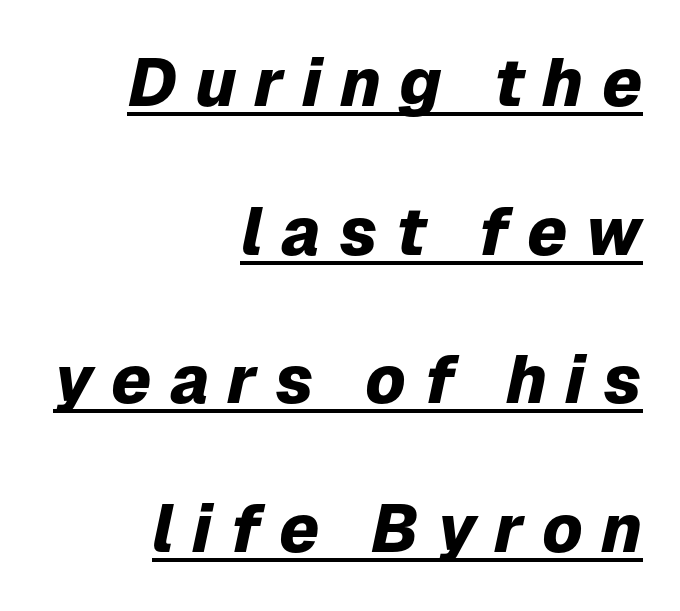
The image shows 67 px heavy type, italic (leaning right); set right-aligned, loose line spacing (2.22x), unusually wide letter spacing (+0.27 em), underlined; low stroke contrast and a medium x-height.
